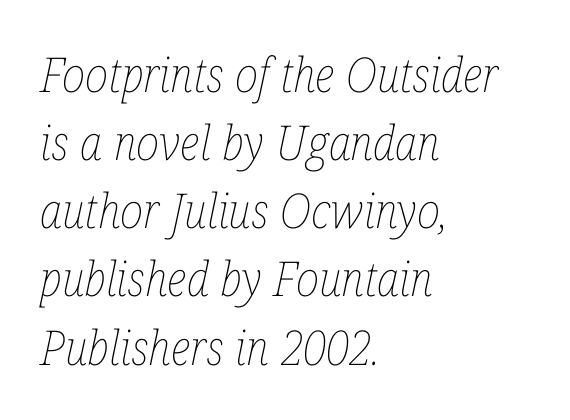
Q: Is the text bold? A: No.
Q: Is the text italic (slanted)? A: Yes, it leans right by about 12 degrees.
Q: Is the text underlined? A: No.
Q: How is the paragraph aligned? A: Left-aligned.
Q: Is the spacing between letters normal or unusually wide? A: Normal.
Q: Is the spacing between lines tight, normal or loose? A: Normal.
Q: Width (condensed, normal, or wide)? A: Condensed.
Q: Stroke contrast? A: Low.
Q: x-height? A: Medium.
Q: Monospaced? A: No.
